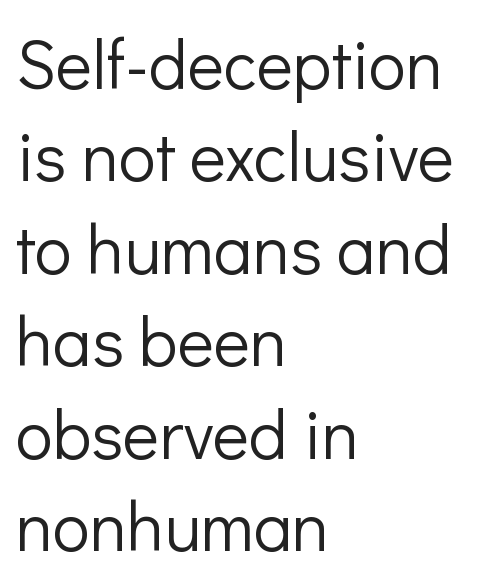
Q: Is the text bold? A: No.
Q: Is the text italic (slanted)? A: No, it is upright.
Q: Is the typeface a serif or a sans-serif typeface? A: Sans-serif.
Q: Is the text underlined? A: No.
Q: How is the paragraph aligned? A: Left-aligned.
Q: Is the spacing between letters normal or unusually wide? A: Normal.
Q: Is the spacing between lines tight, normal or loose? A: Normal.
Q: Width (condensed, normal, or wide)? A: Normal.
Q: Stroke contrast? A: Low.
Q: x-height? A: Medium.
Q: Monospaced? A: No.
